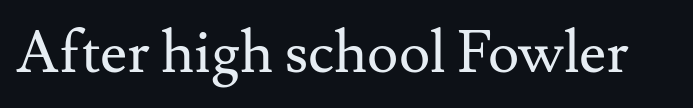
Q: Is the text bold? A: No.
Q: Is the text italic (slanted)? A: No, it is upright.
Q: Is the typeface a serif or a sans-serif typeface? A: Serif.
Q: Is the text underlined? A: No.
Q: Is the spacing between letters normal or unusually wide? A: Normal.
Q: Width (condensed, normal, or wide)? A: Normal.
Q: Stroke contrast? A: Medium.
Q: x-height? A: Small.
Q: Monospaced? A: No.
